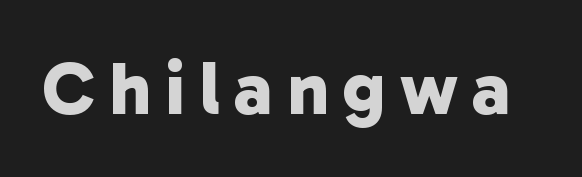
The image shows 75 px bold sans-serif type; set not underlined; low stroke contrast and a medium x-height.
